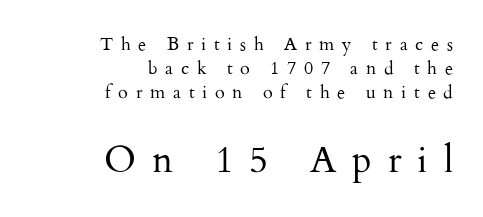
{"serif": "yes", "italic": "no", "bold": "no", "weight": "regular", "width": "normal", "stroke_contrast": "medium", "x_height": "small", "monospaced": "no", "underline": "no", "align": "right", "line_spacing": "normal", "line_spacing_ratio": 1.33, "letter_spacing": "wide", "letter_spacing_em": 0.43, "larger_block": "second", "size_ratio": 2.06, "glyph_px": 37}
